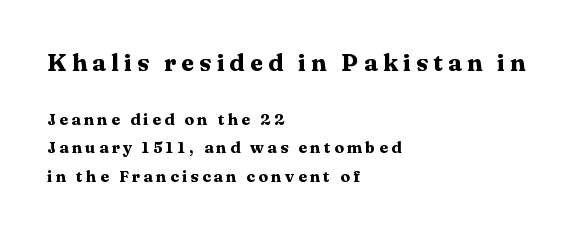
{"italic": "no", "bold": "yes", "underline": "no", "align": "left", "line_spacing_ratio": 1.78, "letter_spacing": "wide", "letter_spacing_em": 0.21, "larger_block": "first", "size_ratio": 1.5, "glyph_px": 24}
